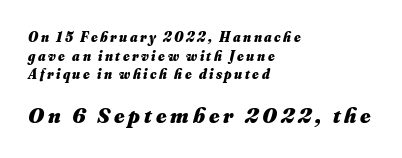
{"italic": "yes", "lean": "right", "slant_degrees": 16, "bold": "yes", "underline": "no", "align": "left", "line_spacing": "normal", "line_spacing_ratio": 1.33, "larger_block": "second", "size_ratio": 1.57, "glyph_px": 22}
